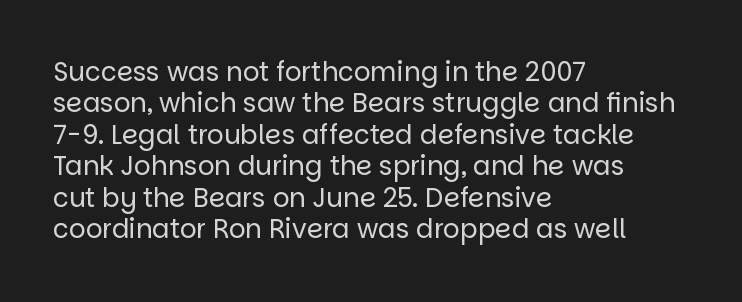
Q: Is the text bold? A: No.
Q: Is the text italic (slanted)? A: No, it is upright.
Q: Is the text underlined? A: No.
Q: How is the paragraph aligned? A: Left-aligned.
Q: Is the spacing between letters normal or unusually wide? A: Normal.
